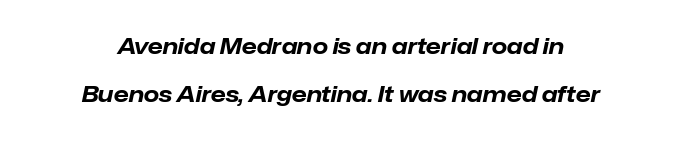
{"italic": "yes", "lean": "right", "slant_degrees": 12, "bold": "yes", "underline": "no", "align": "center", "line_spacing": "loose", "line_spacing_ratio": 2.19, "letter_spacing": "normal", "letter_spacing_em": 0.0, "glyph_px": 22}
